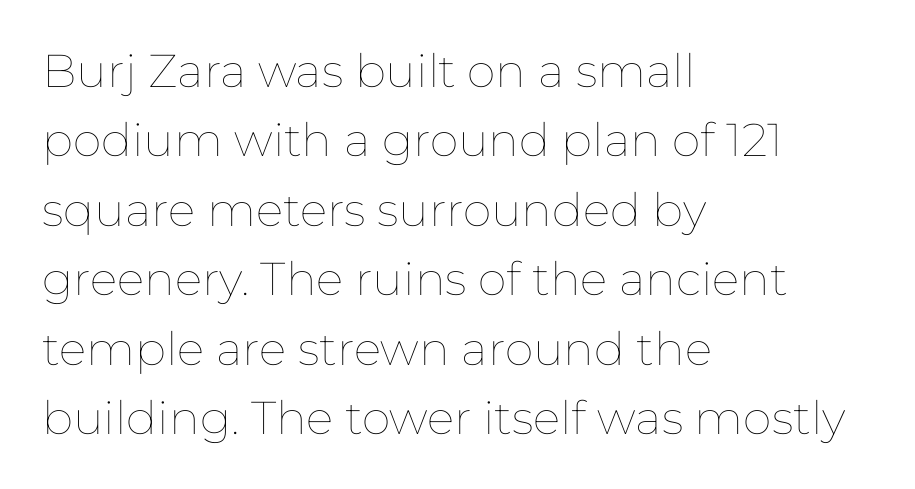
Posture: vertical. Visually the block forms a straight wall on the left and a jagged coastline on the right. The face used here is rendered with its standard letterfit. Do the characters align in a grid? No, the font is proportional.
